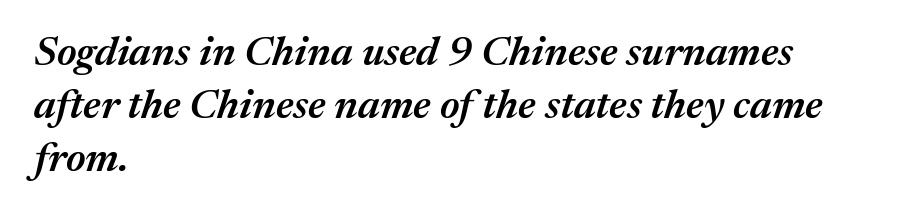
{"italic": "yes", "lean": "right", "slant_degrees": 17, "bold": "semi", "weight": "semibold", "width": "normal", "stroke_contrast": "medium", "x_height": "medium", "monospaced": "no", "underline": "no", "align": "left", "line_spacing": "normal", "line_spacing_ratio": 1.29, "letter_spacing": "normal", "letter_spacing_em": 0.0, "glyph_px": 41}
